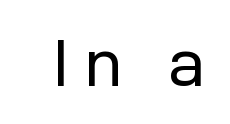
{"serif": "no", "italic": "no", "bold": "no", "weight": "regular", "width": "normal", "stroke_contrast": "low", "x_height": "medium", "monospaced": "no", "underline": "no", "letter_spacing": "wide", "letter_spacing_em": 0.23, "glyph_px": 67}
